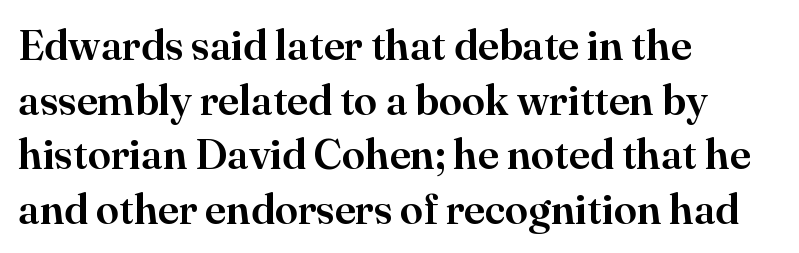
The image shows 42 px serif type, upright; set left-aligned, normal line spacing (1.3x), normal letter spacing, not underlined; high stroke contrast and a small x-height.
